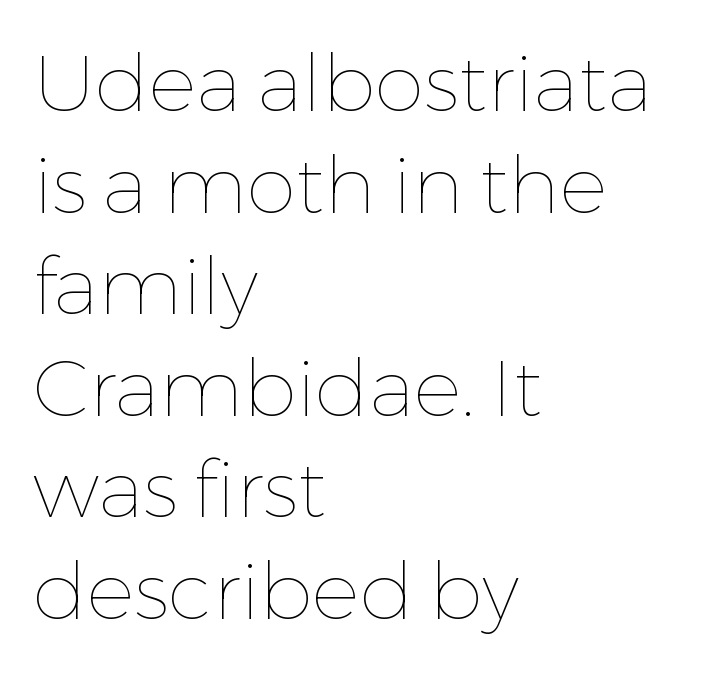
{"italic": "no", "bold": "no", "weight": "thin", "width": "normal", "stroke_contrast": "low", "x_height": "medium", "monospaced": "no", "underline": "no", "align": "left", "line_spacing": "normal", "line_spacing_ratio": 1.27, "letter_spacing": "normal", "letter_spacing_em": 0.0, "glyph_px": 80}
